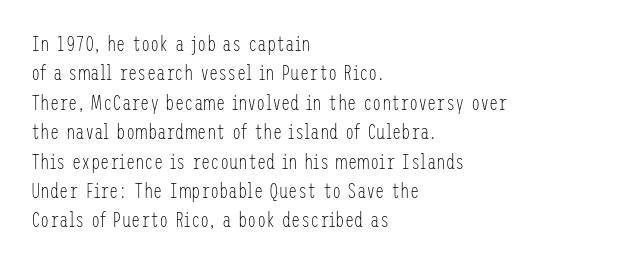
The image shows 21 px text type, upright; set left-aligned, normal line spacing (1.4x), normal letter spacing, not underlined.
